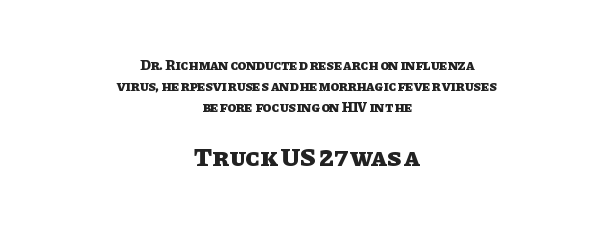
The lines sit at an ordinary, default distance from one another. Bold? Absolutely — the strokes are thick and heavy. Which margin do the lines hug? Neither — every line sits in the middle. Honestly, the letter spacing is just normal — you wouldn't notice it. Rendered with straight, roman letterforms. Descender tails drop into unmarked territory.
